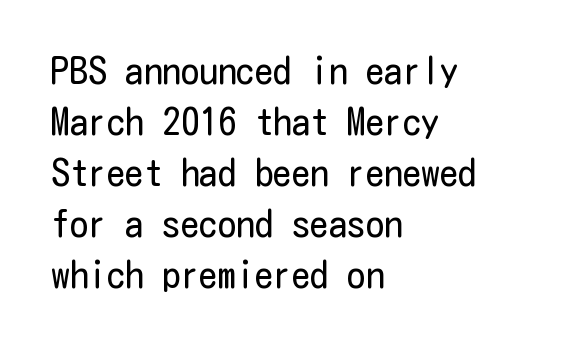
If you measured baseline to baseline, you'd find a middling distance. Tall strokes in this sample are plumb rather than angled. No chunkiness to these letters — they're not bold. The face used here is a sans, in the tradition of grotesques and geometrics. In terms of letterspacing, this is plain default setting.
